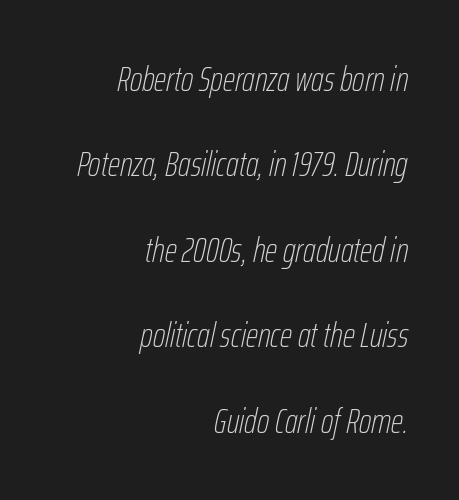
{"italic": "yes", "lean": "right", "slant_degrees": 12, "bold": "no", "weight": "thin", "width": "condensed", "stroke_contrast": "low", "x_height": "medium", "monospaced": "no", "underline": "no", "align": "right", "line_spacing": "loose", "line_spacing_ratio": 2.44, "letter_spacing": "normal", "letter_spacing_em": 0.0, "glyph_px": 35}
